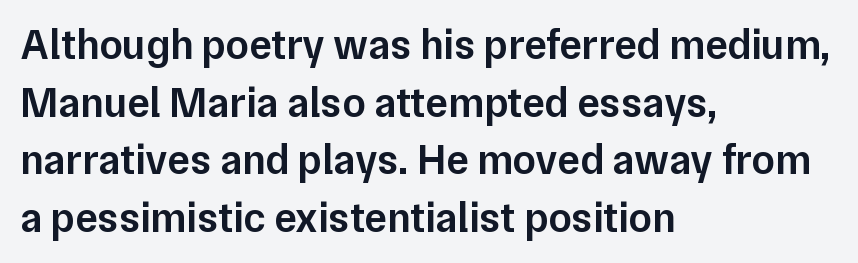
The image shows 42 px semibold sans-serif type, upright; set left-aligned, normal line spacing (1.37x), normal letter spacing, not underlined; low stroke contrast and a medium x-height.
